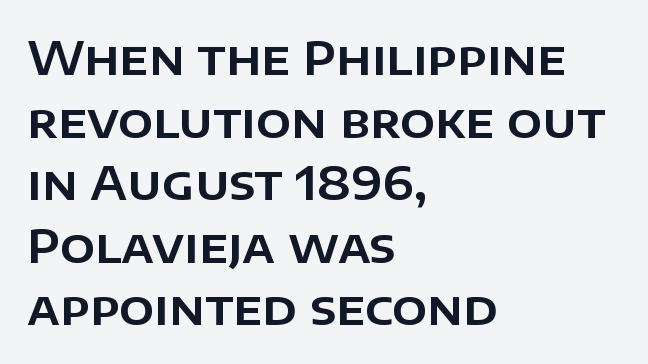
The image shows 46 px sans-serif type, upright; set left-aligned, normal line spacing (1.36x), normal letter spacing, not underlined; low stroke contrast and a large x-height.
